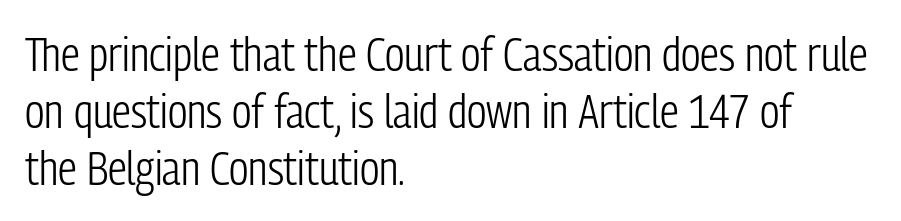
Q: Is the text bold? A: No.
Q: Is the text italic (slanted)? A: No, it is upright.
Q: Is the typeface a serif or a sans-serif typeface? A: Sans-serif.
Q: Is the text underlined? A: No.
Q: How is the paragraph aligned? A: Left-aligned.
Q: Is the spacing between letters normal or unusually wide? A: Normal.
Q: Width (condensed, normal, or wide)? A: Condensed.
Q: Stroke contrast? A: Low.
Q: x-height? A: Medium.
Q: Monospaced? A: No.
